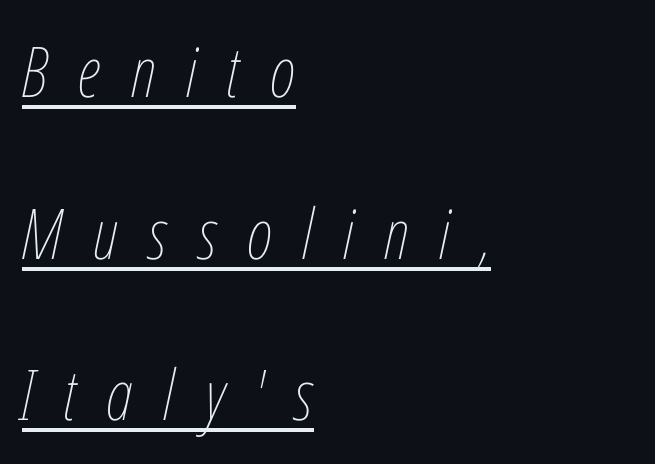
{"italic": "yes", "lean": "right", "slant_degrees": 12, "bold": "no", "weight": "thin", "width": "condensed", "stroke_contrast": "low", "x_height": "medium", "monospaced": "no", "underline": "yes", "align": "left", "line_spacing": "loose", "line_spacing_ratio": 2.31, "letter_spacing": "wide", "letter_spacing_em": 0.43, "glyph_px": 70}
